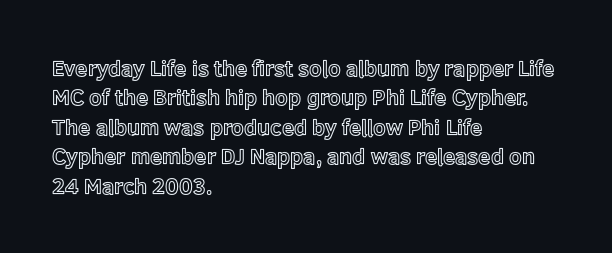
The image shows 22 px text type, upright; set left-aligned, normal line spacing (1.34x), normal letter spacing, not underlined.
